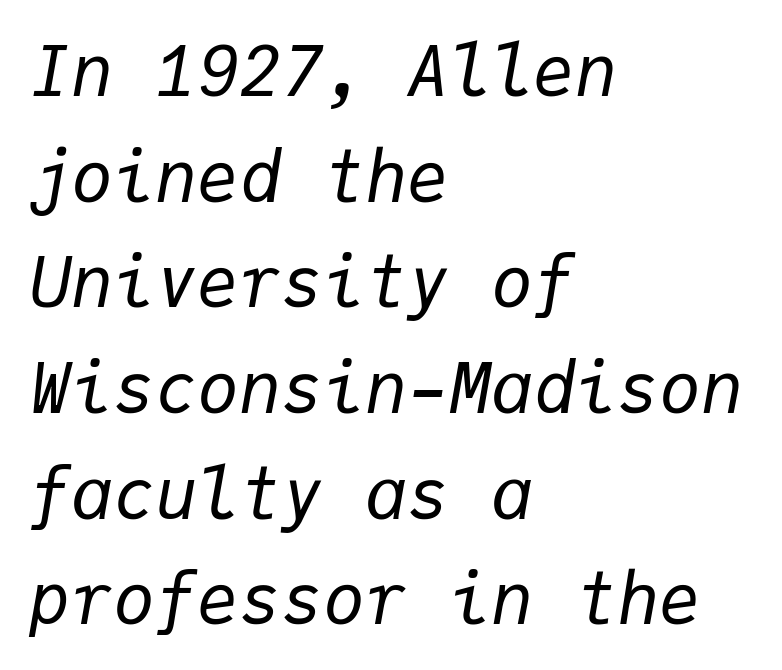
Q: Is the text bold? A: No.
Q: Is the text italic (slanted)? A: Yes, it leans right by about 9 degrees.
Q: Is the text underlined? A: No.
Q: How is the paragraph aligned? A: Left-aligned.
Q: Is the spacing between letters normal or unusually wide? A: Normal.
Q: Is the spacing between lines tight, normal or loose? A: Normal.
Q: Width (condensed, normal, or wide)? A: Normal.
Q: Stroke contrast? A: Low.
Q: x-height? A: Medium.
Q: Monospaced? A: Yes.
